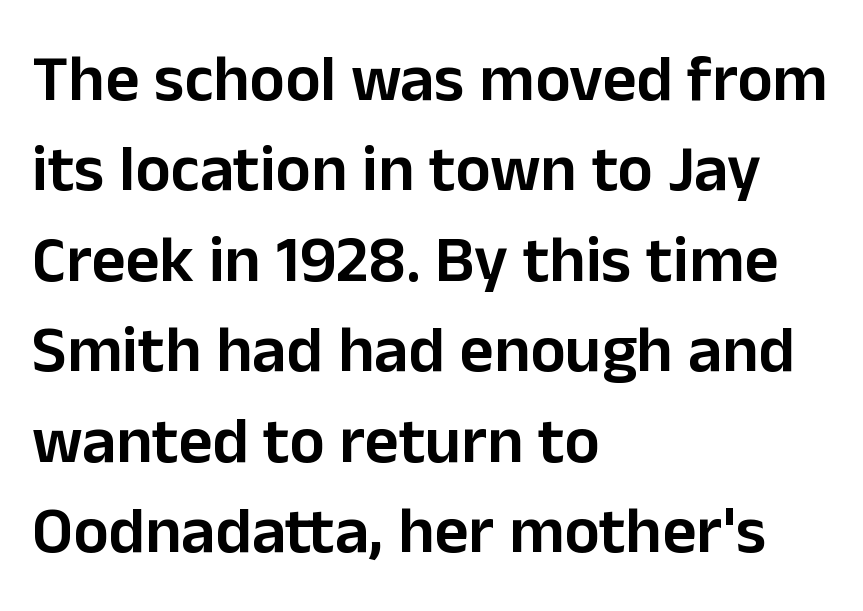
Q: Is the text bold? A: Semi-bold.
Q: Is the text italic (slanted)? A: No, it is upright.
Q: Is the typeface a serif or a sans-serif typeface? A: Sans-serif.
Q: Is the text underlined? A: No.
Q: How is the paragraph aligned? A: Left-aligned.
Q: Is the spacing between letters normal or unusually wide? A: Normal.
Q: Is the spacing between lines tight, normal or loose? A: Normal.
Q: Width (condensed, normal, or wide)? A: Normal.
Q: Stroke contrast? A: Low.
Q: x-height? A: Medium.
Q: Monospaced? A: No.
